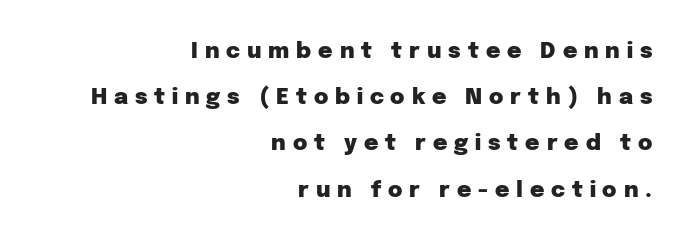
Q: Is the text bold? A: Yes.
Q: Is the text italic (slanted)? A: No, it is upright.
Q: Is the text underlined? A: No.
Q: How is the paragraph aligned? A: Right-aligned.
Q: Is the spacing between letters normal or unusually wide? A: Unusually wide.
Q: Is the spacing between lines tight, normal or loose? A: Loose.
